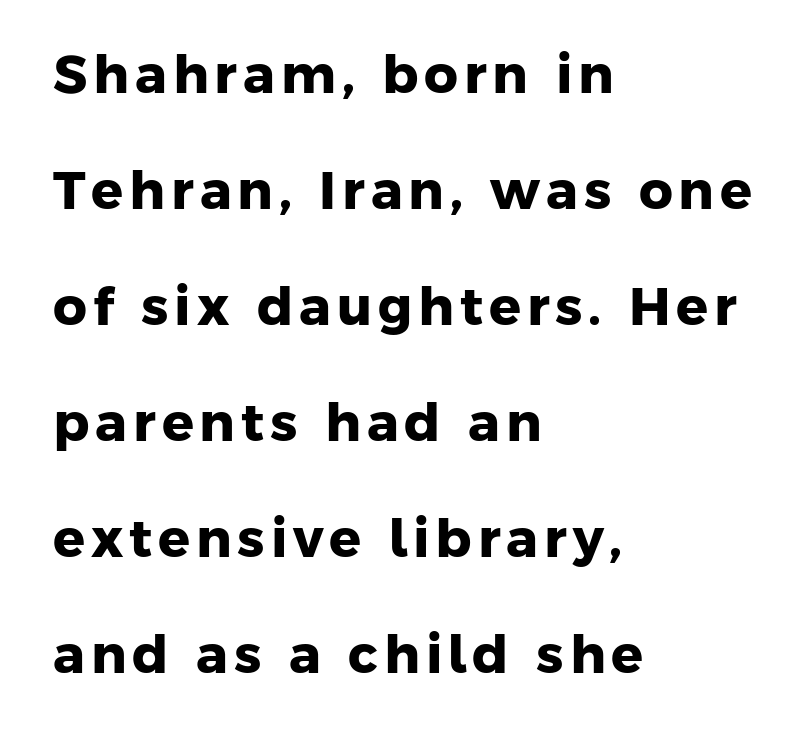
{"serif": "no", "bold": "yes", "weight": "heavy", "width": "normal", "stroke_contrast": "low", "x_height": "medium", "monospaced": "no", "underline": "no", "align": "left", "line_spacing": "loose", "line_spacing_ratio": 2.19, "glyph_px": 53}
